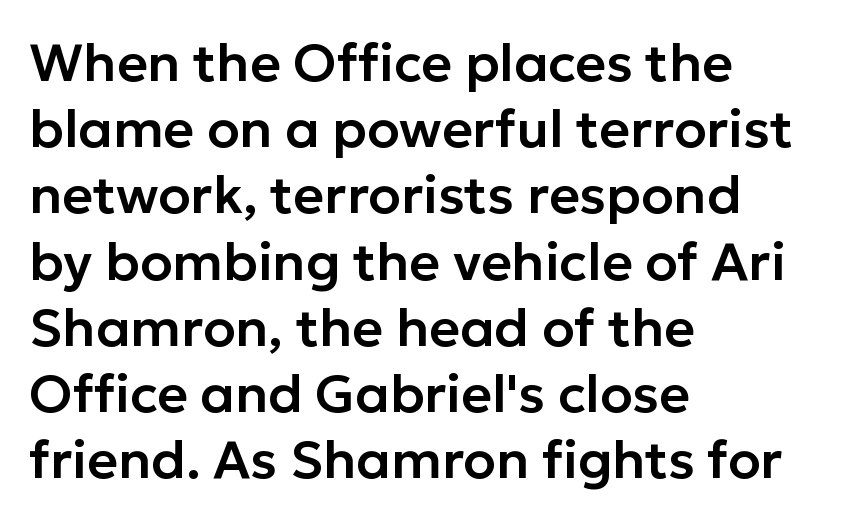
The paragraph shown leans on its left margin. The lines sit at an ordinary, default distance from one another. Classification — sans serif. Here the designer chose a conventional face with non-uniform glyph widths.
